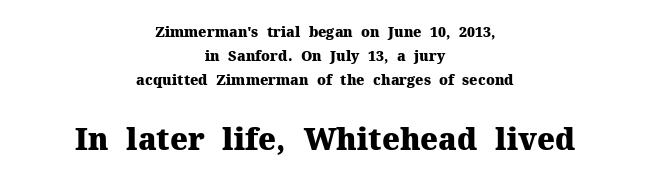
The words here are not underlined. The line-height multiplier appears to be the usual default. Spacing verdict: proportional, widths tailored to each character. These lines stack symmetrically, like a column narrowing and widening about its center. On the weight axis this lands at bold, roughly 700.
